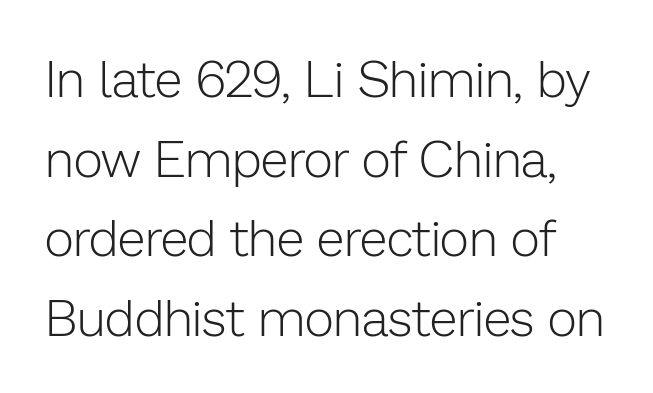
This rendering employs a face without finishing strokes, i.e., a sans-serif. Successive baselines arrive at the customary interval. Nobody touched the tracking dial on this one. On a weight scale, this lands at 450 or below. Note the varied advance widths — an 'i' is clearly narrower than an 'm'.
